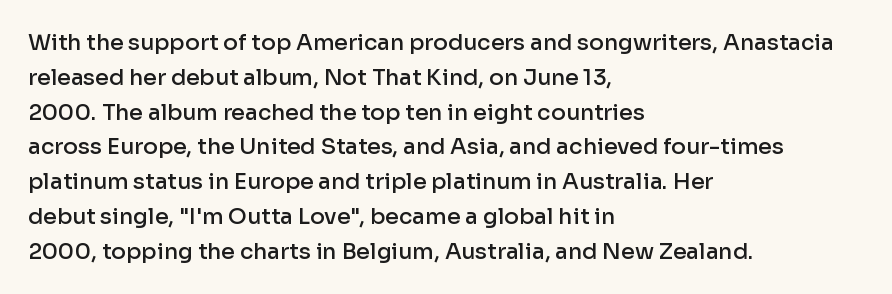
The image shows 22 px text type, upright; set left-aligned, normal line spacing (1.58x), normal letter spacing, not underlined.
